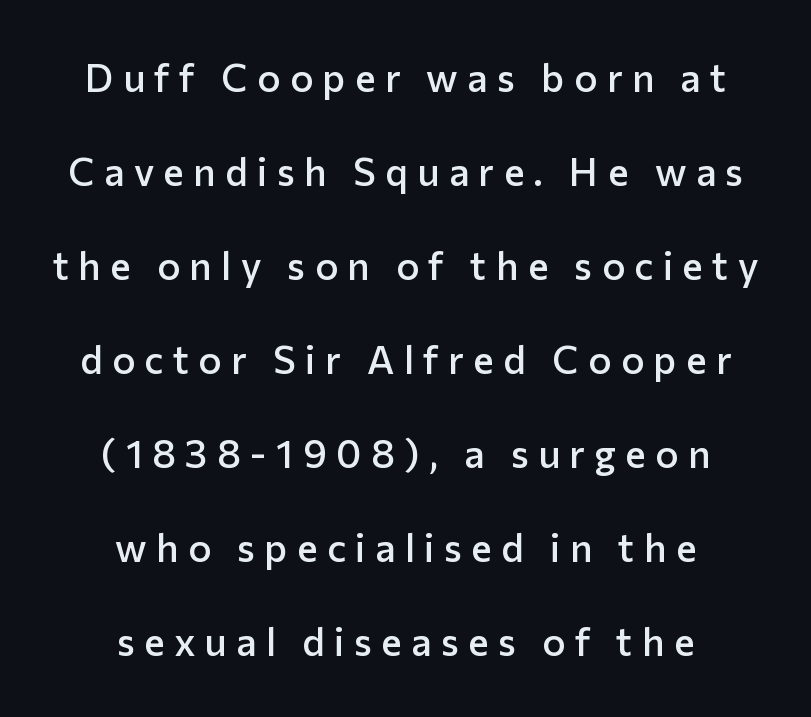
{"serif": "no", "italic": "no", "bold": "semi", "weight": "semibold", "width": "normal", "stroke_contrast": "low", "x_height": "medium", "monospaced": "no", "underline": "no", "align": "center", "line_spacing": "loose", "line_spacing_ratio": 2.41, "letter_spacing": "wide", "letter_spacing_em": 0.24, "glyph_px": 39}
